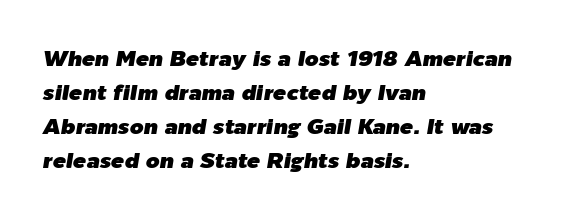
The image shows 22 px text type, italic (leaning right); set left-aligned, normal line spacing (1.55x), normal letter spacing, not underlined.
